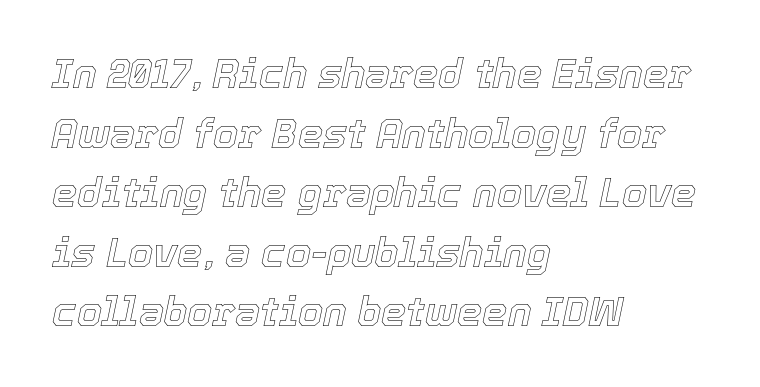
This sample uses plain, unmodified letter spacing. The leading is moderate, giving the passage an even texture. Posture: slanted. The glyphs are unaccompanied by any horizontal stroke below them.
